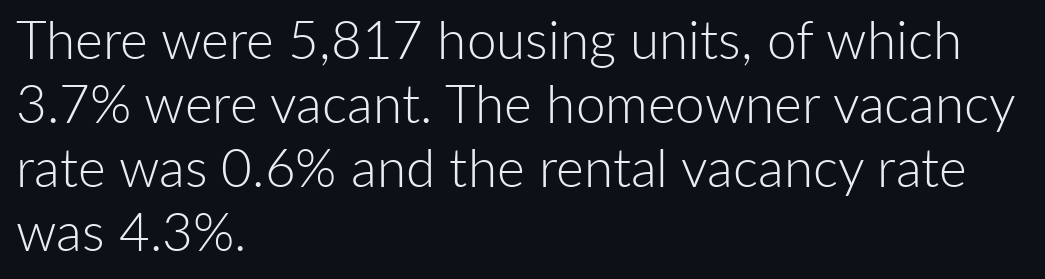
{"serif": "no", "italic": "no", "bold": "no", "weight": "light", "width": "normal", "stroke_contrast": "low", "x_height": "medium", "monospaced": "no", "underline": "no", "align": "left", "line_spacing_ratio": 1.21, "letter_spacing": "normal", "letter_spacing_em": 0.0, "glyph_px": 53}
